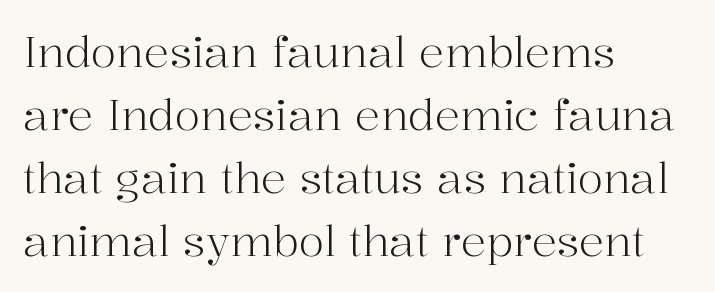
Ascenders rise straight up at ninety degrees. The line texture is even and compact thanks to regular tracking. Think of a printed novel: that variable character pitch is what you see here. These lines are set flush left with a ragged right edge. Is the type heavy? It reads as light-to-regular instead. The gap between lines stays unmarked.
